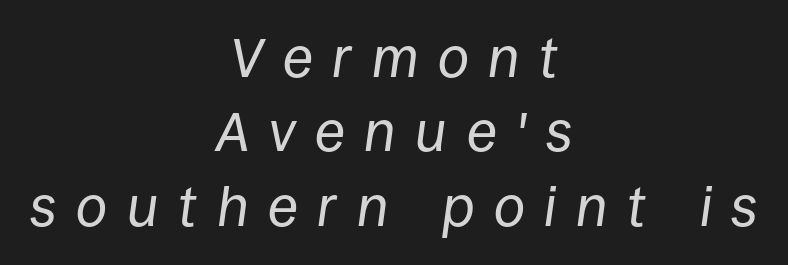
{"italic": "yes", "lean": "right", "slant_degrees": 8, "bold": "no", "weight": "regular", "width": "normal", "stroke_contrast": "low", "x_height": "large", "monospaced": "no", "underline": "no", "align": "center", "line_spacing": "normal", "line_spacing_ratio": 1.33, "letter_spacing": "wide", "letter_spacing_em": 0.35, "glyph_px": 56}
